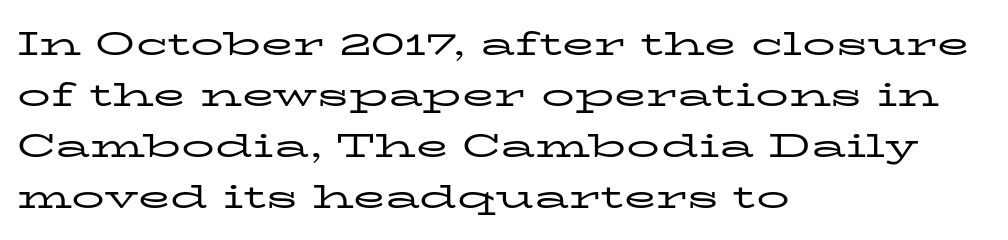
The image shows 33 px regular-weight, wide serif type, upright; set left-aligned, normal line spacing (1.55x), normal letter spacing, not underlined; low stroke contrast and a medium x-height.
